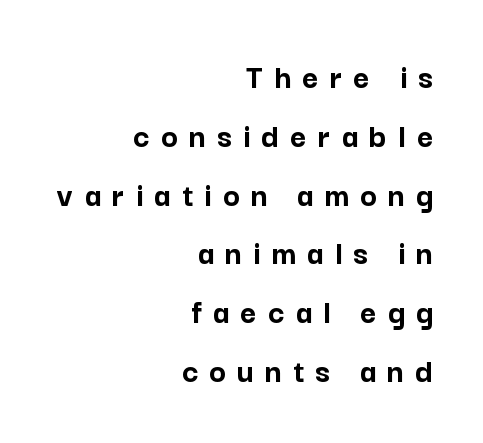
Every character sits straight up, as roman type does. Heavy-handed strokes throughout: this text is bold. The gaps between neighbouring characters are conspicuously large. The designer went with a sans here, leaving each stem footless. Interline gaps are of average width in this sample.
